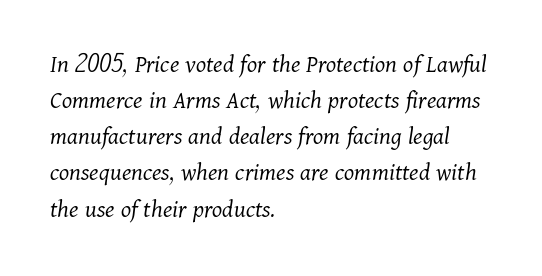
{"italic": "yes", "lean": "right", "slant_degrees": 11, "bold": "no", "underline": "no", "align": "left", "line_spacing": "normal", "line_spacing_ratio": 1.39, "letter_spacing": "normal", "letter_spacing_em": 0.0, "glyph_px": 26}
